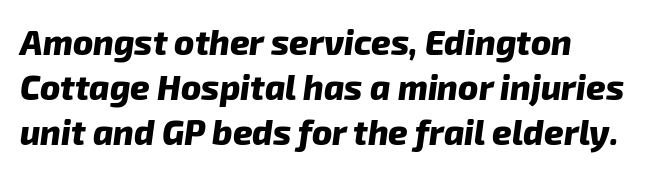
Q: Is the text bold? A: Yes.
Q: Is the typeface a serif or a sans-serif typeface? A: Sans-serif.
Q: Is the text underlined? A: No.
Q: How is the paragraph aligned? A: Left-aligned.
Q: Is the spacing between letters normal or unusually wide? A: Normal.
Q: Is the spacing between lines tight, normal or loose? A: Normal.
Q: Width (condensed, normal, or wide)? A: Normal.
Q: Stroke contrast? A: Low.
Q: x-height? A: Medium.
Q: Monospaced? A: No.
